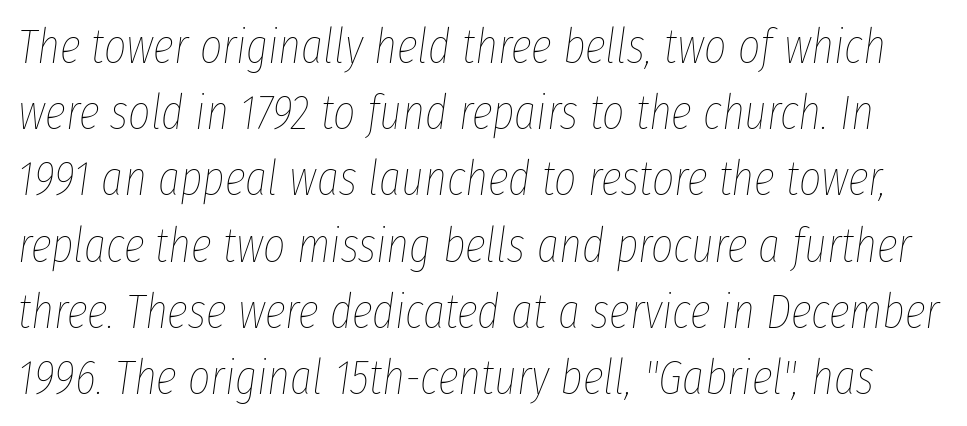
The image shows 48 px thin, condensed type, italic (leaning right); set normal line spacing (1.38x), normal letter spacing, not underlined; low stroke contrast and a medium x-height.
